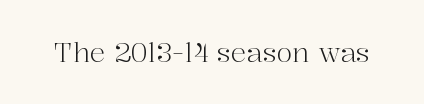
{"italic": "no", "bold": "no", "underline": "no", "letter_spacing": "normal", "letter_spacing_em": 0.0, "glyph_px": 26}
